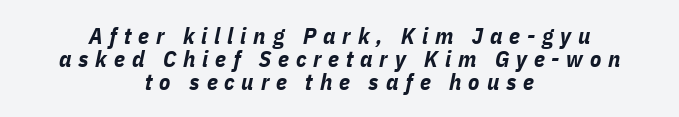
The image shows 23 px bold type, italic (leaning right); set centered, tight line spacing (1.0x), unusually wide letter spacing (+0.3 em), not underlined.
